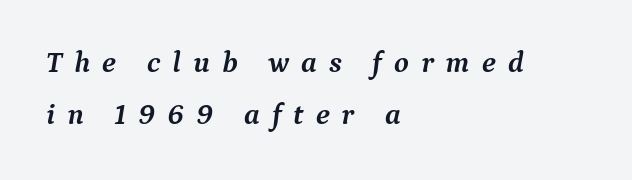
The image shows 30 px semibold serif type, italic (leaning right); set left-aligned, line spacing 1.75x, unusually wide letter spacing (+0.4 em), not underlined; medium stroke contrast and a medium x-height.
